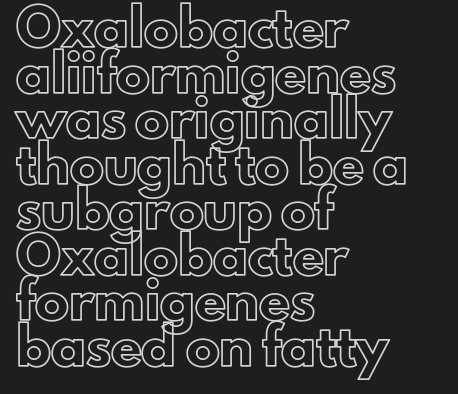
Q: Is the text italic (slanted)? A: No, it is upright.
Q: Is the text underlined? A: No.
Q: How is the paragraph aligned? A: Left-aligned.
Q: Is the spacing between letters normal or unusually wide? A: Normal.
Q: Is the spacing between lines tight, normal or loose? A: Normal.
Q: Width (condensed, normal, or wide)? A: Normal.
Q: x-height? A: Small.
Q: Monospaced? A: No.
